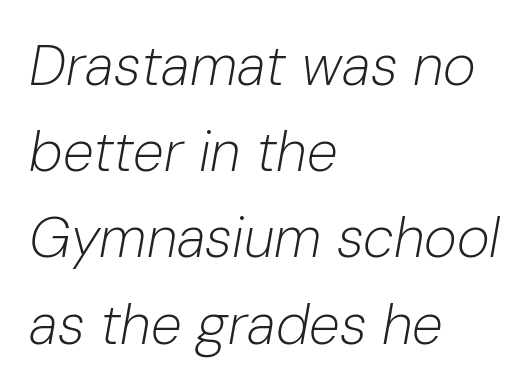
You could call the tracking neutral — neither tight nor loose. The gap between lines stays unmarked. A classic flush-left, rag-right setting is used for this passage. Stems here are at most as thick as an everyday book face. Is there much room between lines? A standard amount, neither cramped nor airy.
